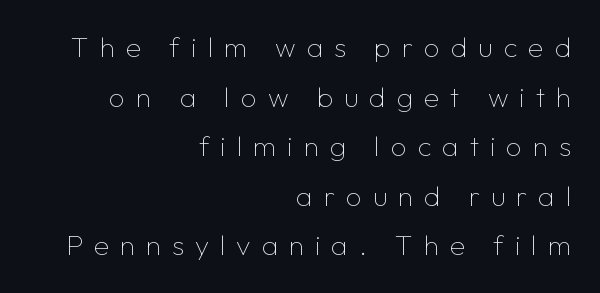
{"serif": "no", "italic": "no", "bold": "no", "weight": "thin", "width": "normal", "stroke_contrast": "low", "x_height": "medium", "monospaced": "no", "underline": "no", "align": "right", "line_spacing_ratio": 1.77, "letter_spacing": "wide", "letter_spacing_em": 0.39, "glyph_px": 28}
